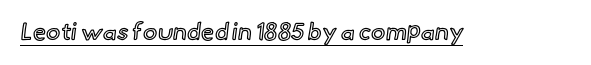
Q: Is the text italic (slanted)? A: Yes.
Q: Is the text underlined? A: Yes.
Q: Is the spacing between letters normal or unusually wide? A: Normal.
